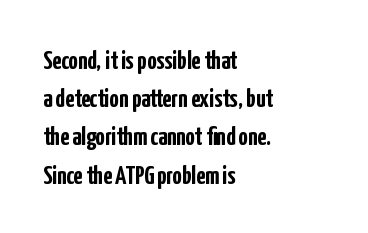
{"italic": "no", "bold": "yes", "underline": "no", "align": "left", "line_spacing": "normal", "line_spacing_ratio": 1.47, "letter_spacing": "normal", "letter_spacing_em": 0.0, "glyph_px": 26}
